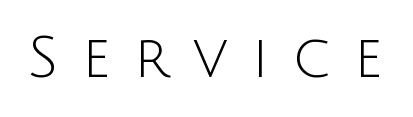
Q: Is the text bold? A: No.
Q: Is the text italic (slanted)? A: No, it is upright.
Q: Is the typeface a serif or a sans-serif typeface? A: Sans-serif.
Q: Is the text underlined? A: No.
Q: Is the spacing between letters normal or unusually wide? A: Unusually wide.
Q: Width (condensed, normal, or wide)? A: Normal.
Q: Stroke contrast? A: Low.
Q: x-height? A: Large.
Q: Monospaced? A: No.
